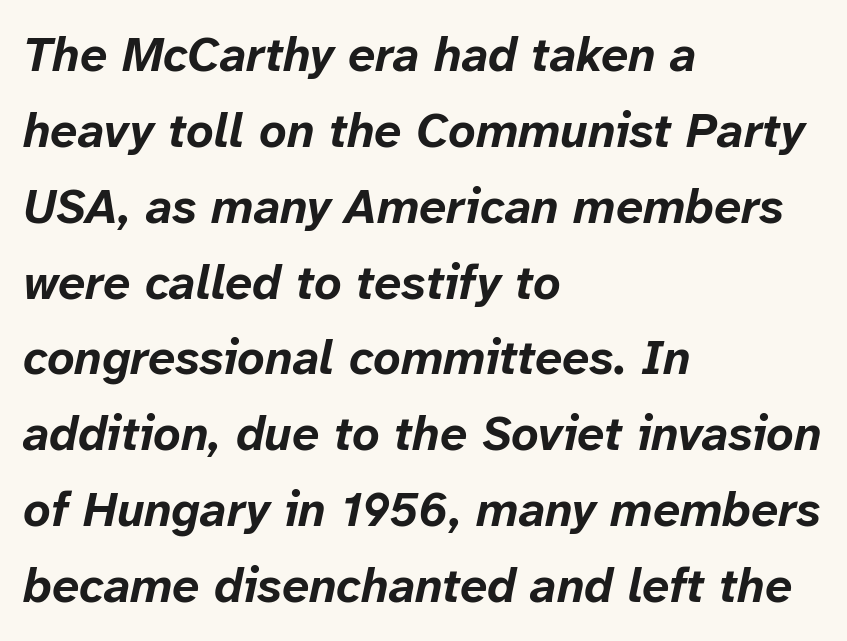
Q: Is the text bold? A: Yes.
Q: Is the text italic (slanted)? A: Yes, it leans right by about 12 degrees.
Q: Is the text underlined? A: No.
Q: How is the paragraph aligned? A: Left-aligned.
Q: Is the spacing between letters normal or unusually wide? A: Normal.
Q: Is the spacing between lines tight, normal or loose? A: Normal.
Q: Width (condensed, normal, or wide)? A: Normal.
Q: Stroke contrast? A: Low.
Q: x-height? A: Medium.
Q: Monospaced? A: No.
